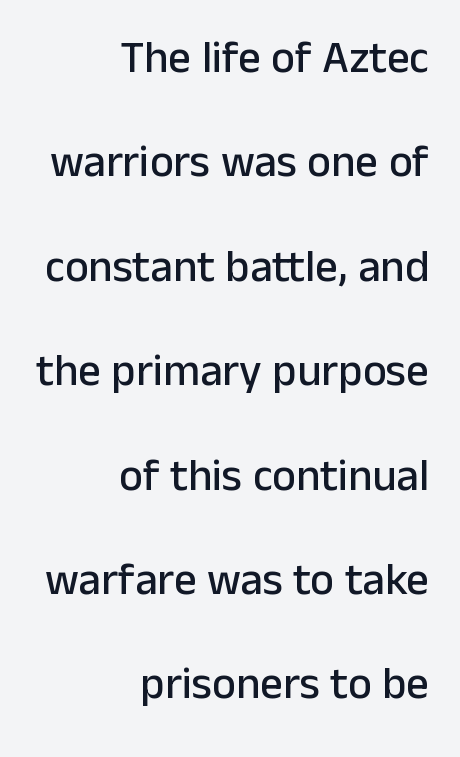
Q: Is the text italic (slanted)? A: No, it is upright.
Q: Is the typeface a serif or a sans-serif typeface? A: Sans-serif.
Q: Is the text underlined? A: No.
Q: How is the paragraph aligned? A: Right-aligned.
Q: Is the spacing between letters normal or unusually wide? A: Normal.
Q: Is the spacing between lines tight, normal or loose? A: Loose.
Q: Width (condensed, normal, or wide)? A: Normal.
Q: Stroke contrast? A: Low.
Q: x-height? A: Medium.
Q: Monospaced? A: No.
